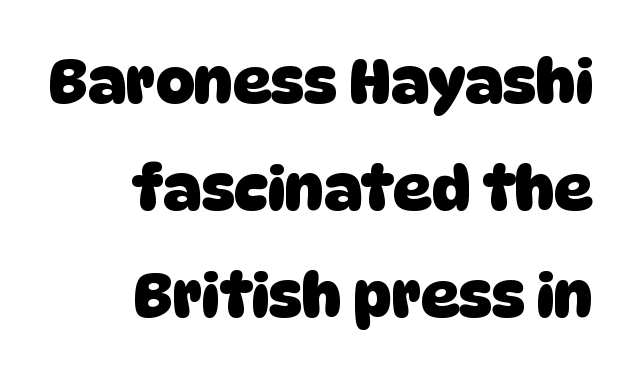
Q: Is the text bold? A: Yes.
Q: Is the typeface a serif or a sans-serif typeface? A: Sans-serif.
Q: Is the text underlined? A: No.
Q: How is the paragraph aligned? A: Right-aligned.
Q: Is the spacing between letters normal or unusually wide? A: Normal.
Q: Width (condensed, normal, or wide)? A: Normal.
Q: Stroke contrast? A: Low.
Q: x-height? A: Large.
Q: Monospaced? A: No.
